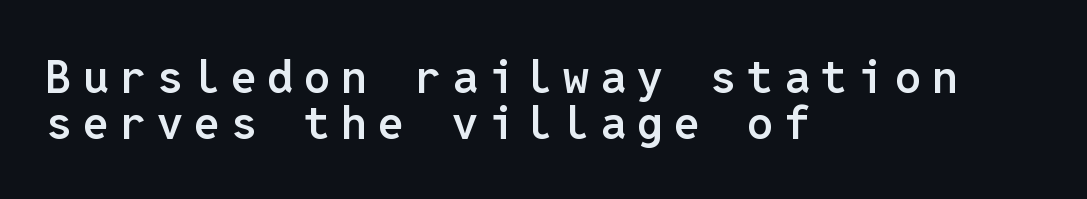
The image shows 46 px semibold sans-serif type, upright, monospaced; set left-aligned, tight line spacing (1.0x), unusually wide letter spacing (+0.24 em), not underlined; low stroke contrast and a medium x-height.
